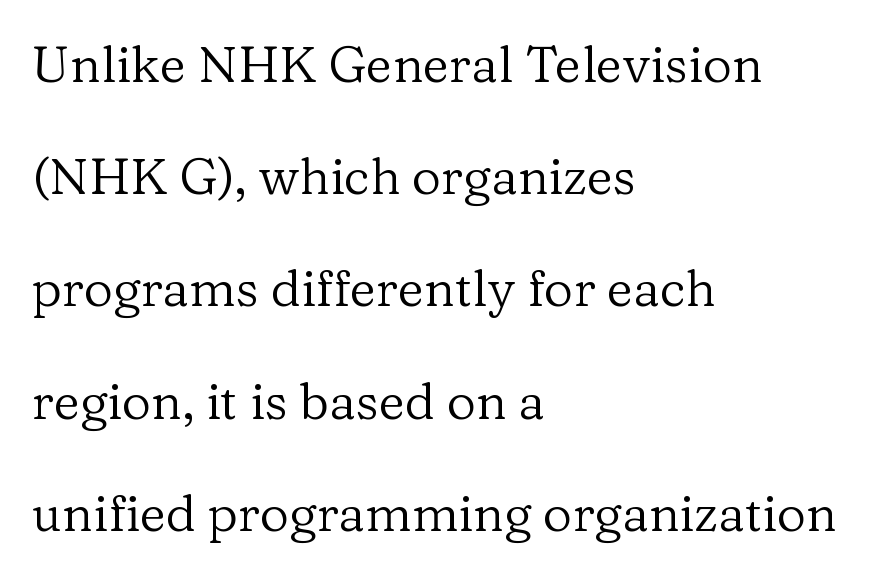
{"serif": "yes", "italic": "no", "bold": "no", "weight": "regular", "width": "normal", "stroke_contrast": "low", "x_height": "medium", "monospaced": "no", "underline": "no", "align": "left", "line_spacing": "loose", "line_spacing_ratio": 2.2, "letter_spacing": "normal", "letter_spacing_em": 0.0, "glyph_px": 51}
